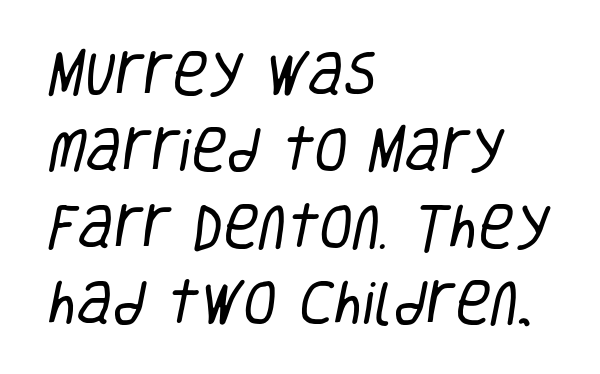
The image shows 49 px regular-weight, condensed sans-serif type; set left-aligned, normal line spacing (1.56x), normal letter spacing, not underlined; low stroke contrast and a large x-height.
